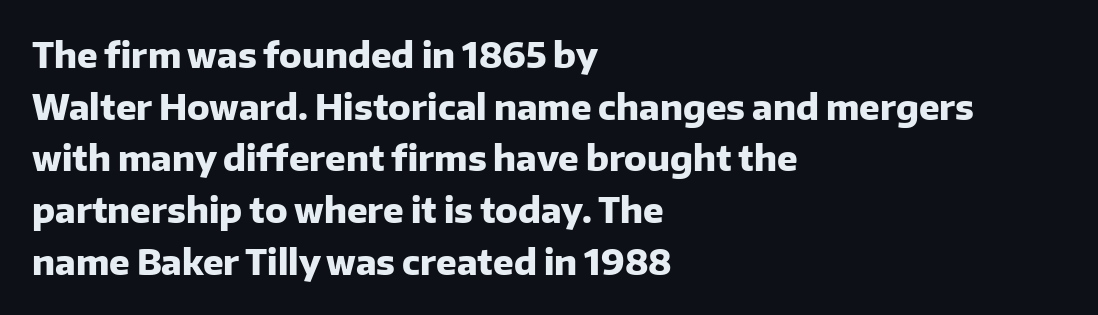
The image shows 34 px heavy sans-serif type, upright; set left-aligned, normal line spacing (1.52x), normal letter spacing, not underlined; low stroke contrast and a medium x-height.
